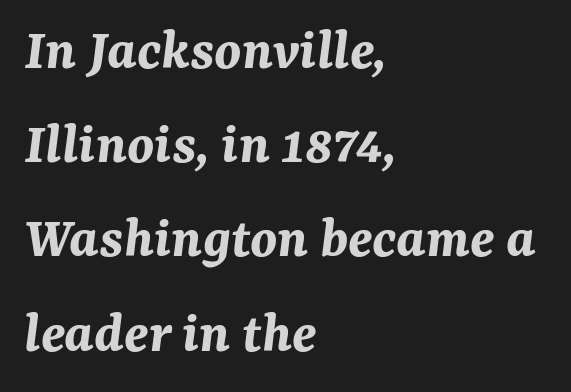
The image shows 60 px bold type, italic (leaning right); set left-aligned, normal line spacing (1.57x), normal letter spacing, not underlined; medium stroke contrast and a medium x-height.
